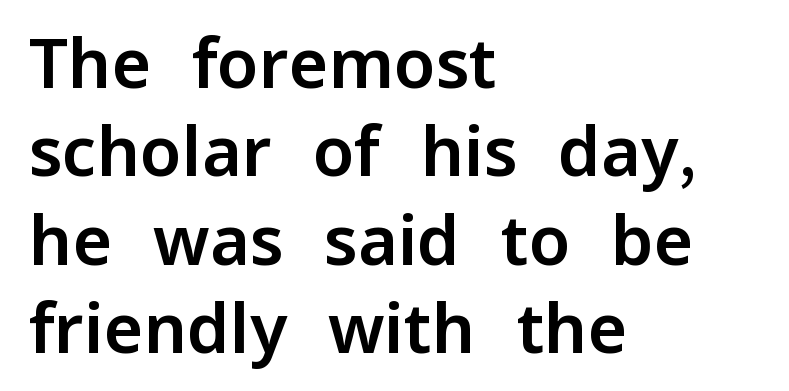
A typesetter would call this proportional, since set widths differ per character. Anything drawn beneath the words? Only blank space. The line texture is even and compact thanks to regular tracking. The block of text has a typical density, with ordinary space between rows. The rendering shows plain stroke endings on the letterforms — a sans-serif design.
